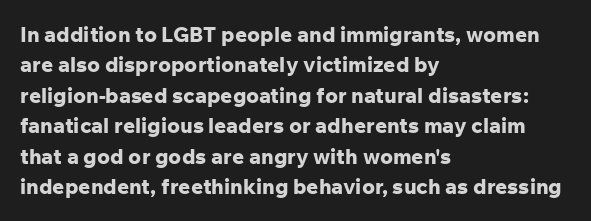
{"italic": "no", "bold": "yes", "underline": "no", "align": "left", "line_spacing": "normal", "line_spacing_ratio": 1.45, "letter_spacing": "normal", "letter_spacing_em": 0.0, "glyph_px": 21}
